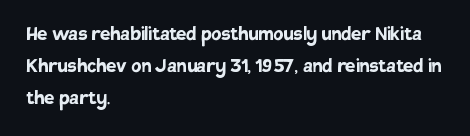
{"italic": "no", "bold": "yes", "underline": "no", "align": "left", "line_spacing": "normal", "line_spacing_ratio": 1.39, "letter_spacing": "normal", "letter_spacing_em": 0.0, "glyph_px": 23}
